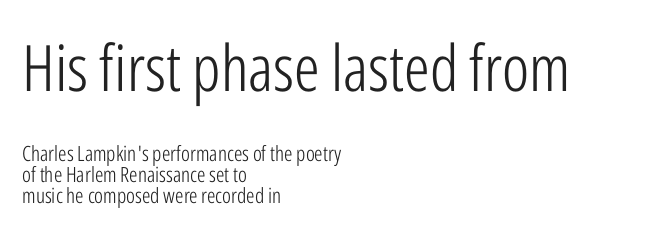
{"serif": "no", "italic": "no", "bold": "no", "weight": "light", "width": "condensed", "stroke_contrast": "low", "x_height": "medium", "monospaced": "no", "underline": "no", "align": "left", "line_spacing": "tight", "line_spacing_ratio": 1.01, "letter_spacing": "normal", "letter_spacing_em": 0.0, "larger_block": "first", "size_ratio": 3.05, "glyph_px": 64}
